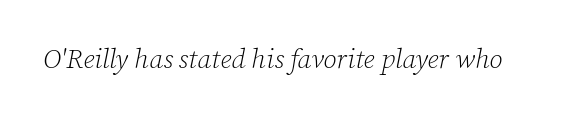
Anything drawn beneath the words? Only blank space. The text carries the slant typical of an italic or oblique font. On a weight scale, this lands at 450 or below. Observe the ordinary spacing: letters are neighbours, not strangers.
